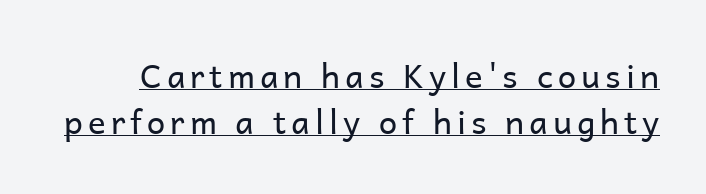
If you drew a line through each stem, it would be perfectly vertical. The typeface chosen for these lines omits serifs. Proportional: the letters do not fall into vertical columns. Counters stay open thanks to moderate or lighter strokes. In designer terms, the underline attribute is active on this setting. What's the leading like? Ordinary, nothing unusual.
